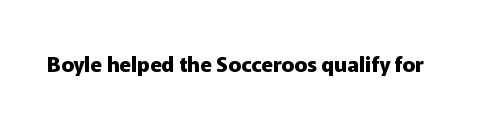
The image shows 21 px bold type, upright; set normal letter spacing, not underlined.
